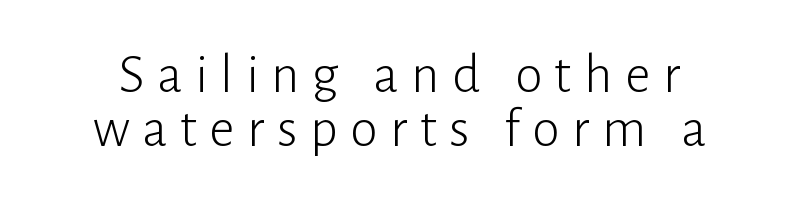
Character widths vary here, with narrow letters taking less room than wide ones. This rendering features lettering with no underline. Counters stay open thanks to moderate or lighter strokes. Cramped leading.
